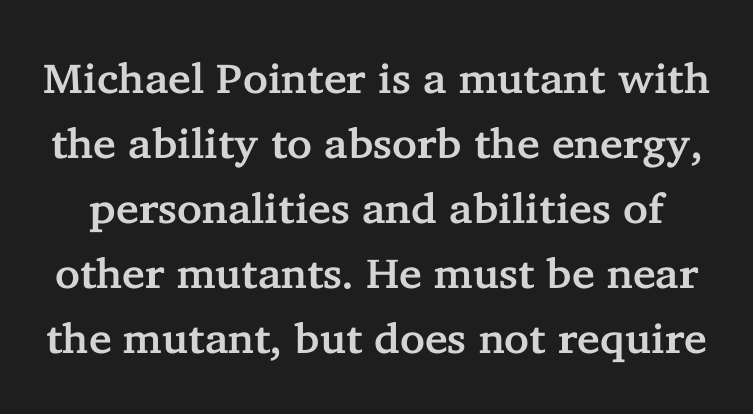
What kind of face is this? One with serifs. The passage shown has conventional tracking throughout. These lines are rendered in a variable-pitch font. Any mark beneath the type? The region is blank. Regarding leading, the lines here are spaced in the standard way. Is there any slant? The stems are plumb.
